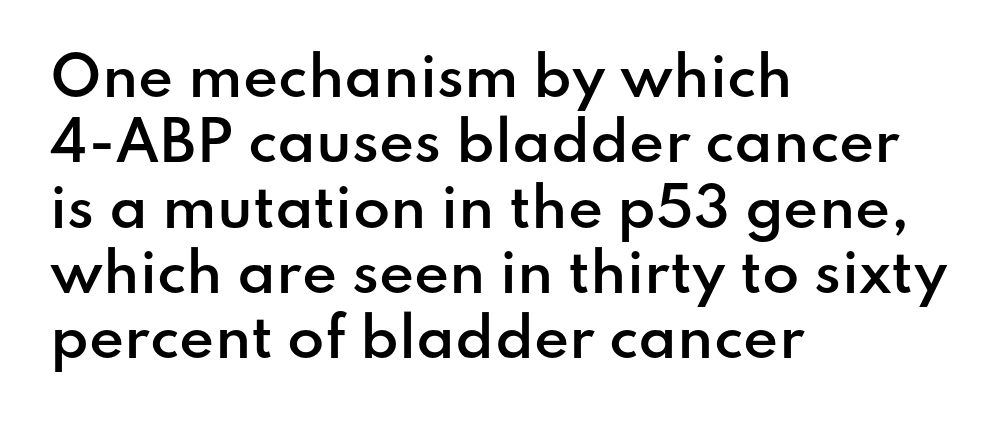
{"serif": "no", "italic": "no", "bold": "semi", "weight": "semibold", "width": "normal", "stroke_contrast": "low", "x_height": "small", "monospaced": "no", "underline": "no", "align": "left", "line_spacing_ratio": 1.21, "letter_spacing": "normal", "letter_spacing_em": 0.0, "glyph_px": 54}
